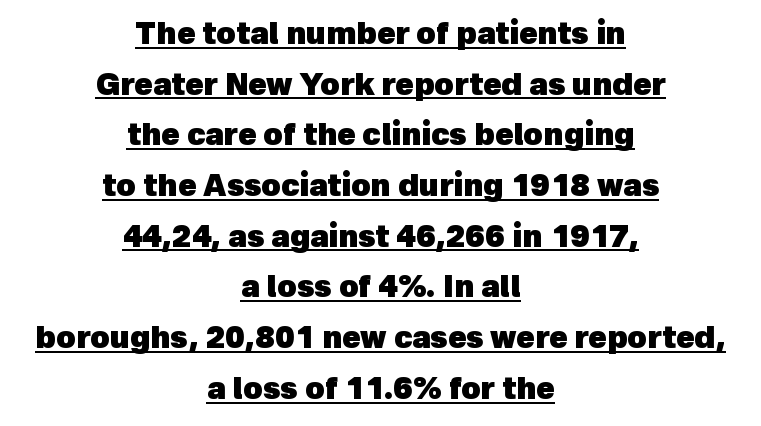
{"serif": "no", "bold": "yes", "weight": "heavy", "width": "normal", "x_height": "medium", "monospaced": "no", "underline": "yes", "align": "center", "line_spacing": "normal", "line_spacing_ratio": 1.69, "letter_spacing": "normal", "letter_spacing_em": 0.0, "glyph_px": 30}
